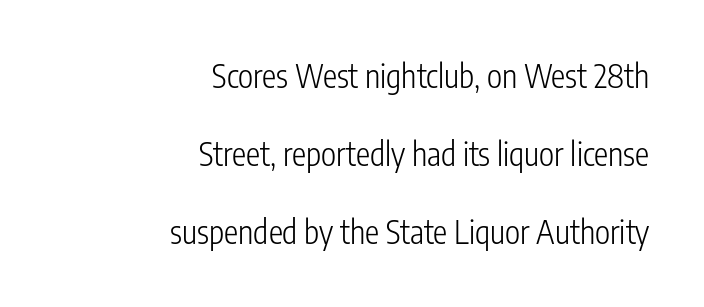
Character widths vary here, with narrow letters taking less room than wide ones. A clean baseline with only descenders dipping below it. One-word summary of the alignment: right. Spacing between characters is what you'd get straight out of the box. A light-to-regular cut is what we see here. This is roman type, the default non-slanted kind.
